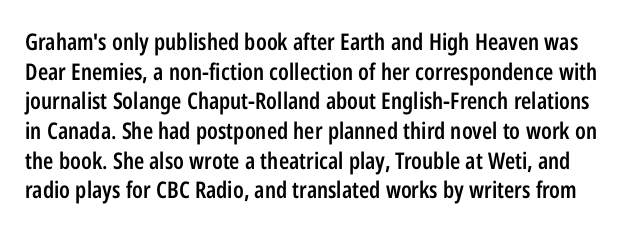
The image shows 23 px text type, upright; set normal line spacing (1.29x), normal letter spacing, not underlined.
